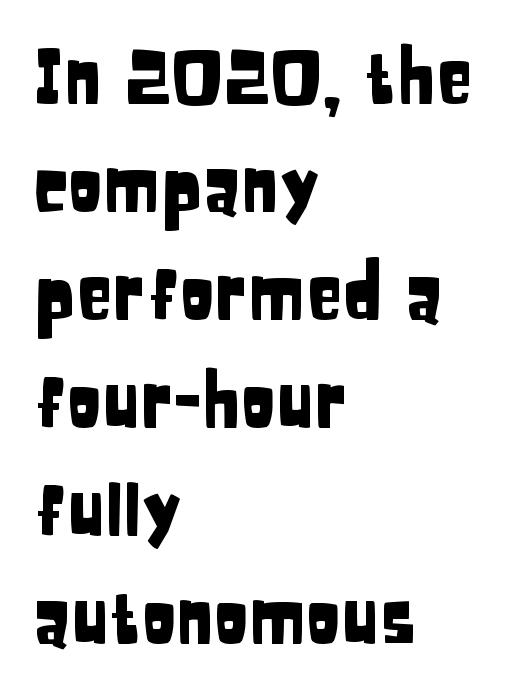
{"serif": "no", "italic": "no", "width": "condensed", "stroke_contrast": "low", "x_height": "large", "monospaced": "no", "underline": "no", "align": "left", "line_spacing": "normal", "line_spacing_ratio": 1.48, "letter_spacing": "normal", "letter_spacing_em": 0.0, "glyph_px": 73}
